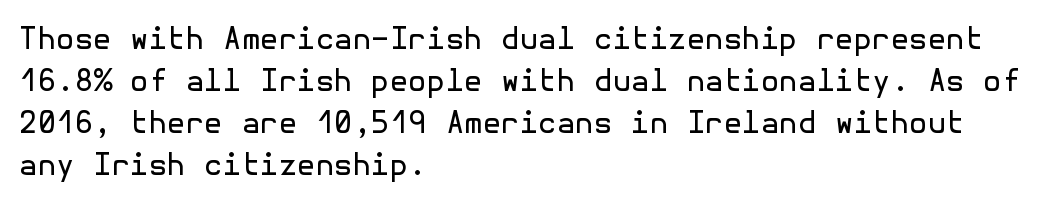
Q: Is the text bold? A: No.
Q: Is the text italic (slanted)? A: No, it is upright.
Q: Is the typeface a serif or a sans-serif typeface? A: Sans-serif.
Q: Is the text underlined? A: No.
Q: How is the paragraph aligned? A: Left-aligned.
Q: Is the spacing between letters normal or unusually wide? A: Normal.
Q: Is the spacing between lines tight, normal or loose? A: Normal.
Q: Width (condensed, normal, or wide)? A: Normal.
Q: x-height? A: Medium.
